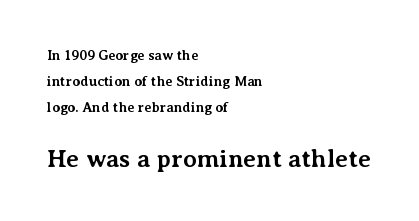
The image shows 25 px bold type, upright; set left-aligned, line spacing 1.84x, normal letter spacing, not underlined; the second (bottom) block is 1.79x larger.
